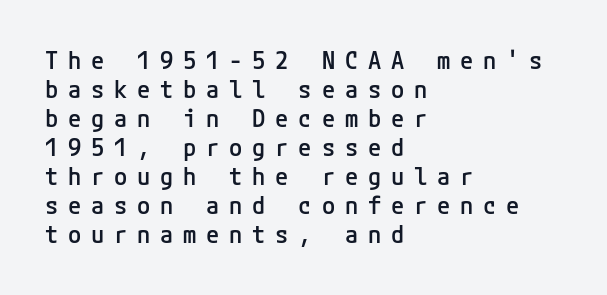
Q: Is the text bold? A: Semi-bold.
Q: Is the text italic (slanted)? A: No, it is upright.
Q: Is the text underlined? A: No.
Q: How is the paragraph aligned? A: Left-aligned.
Q: Is the spacing between letters normal or unusually wide? A: Unusually wide.
